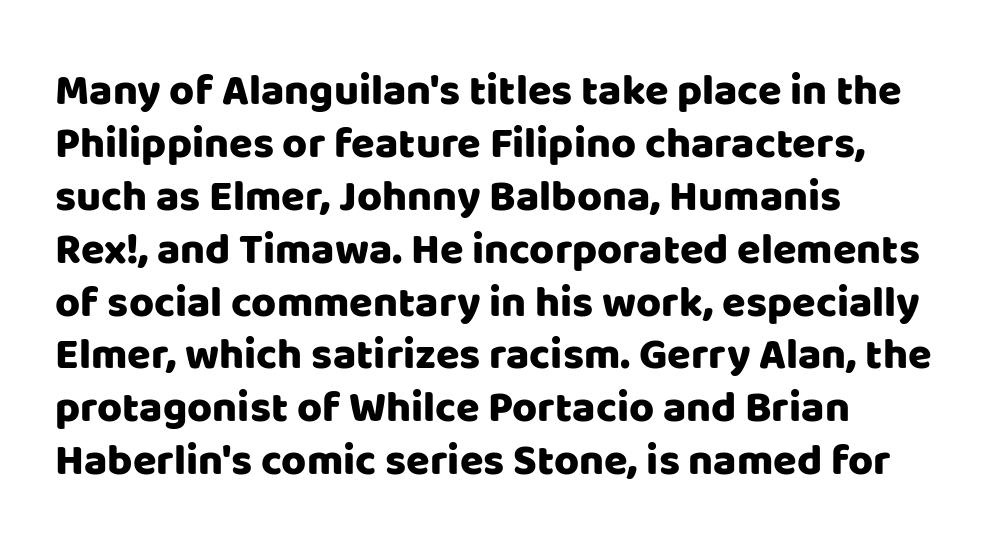
{"serif": "no", "italic": "no", "width": "normal", "stroke_contrast": "low", "x_height": "large", "monospaced": "no", "underline": "no", "align": "left", "line_spacing_ratio": 1.23, "letter_spacing": "normal", "letter_spacing_em": 0.0, "glyph_px": 43}
